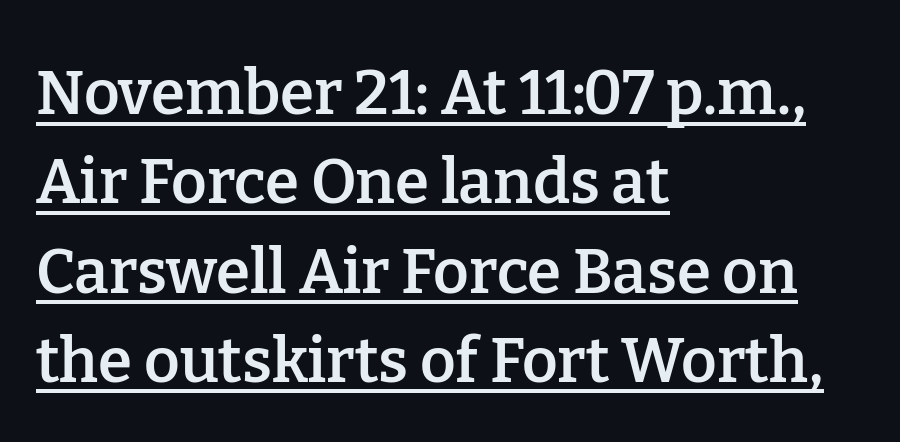
Q: Is the text bold? A: Semi-bold.
Q: Is the text italic (slanted)? A: No, it is upright.
Q: Is the typeface a serif or a sans-serif typeface? A: Serif.
Q: Is the text underlined? A: Yes.
Q: How is the paragraph aligned? A: Left-aligned.
Q: Is the spacing between letters normal or unusually wide? A: Normal.
Q: Is the spacing between lines tight, normal or loose? A: Normal.
Q: Width (condensed, normal, or wide)? A: Normal.
Q: Stroke contrast? A: Low.
Q: x-height? A: Medium.
Q: Monospaced? A: No.
